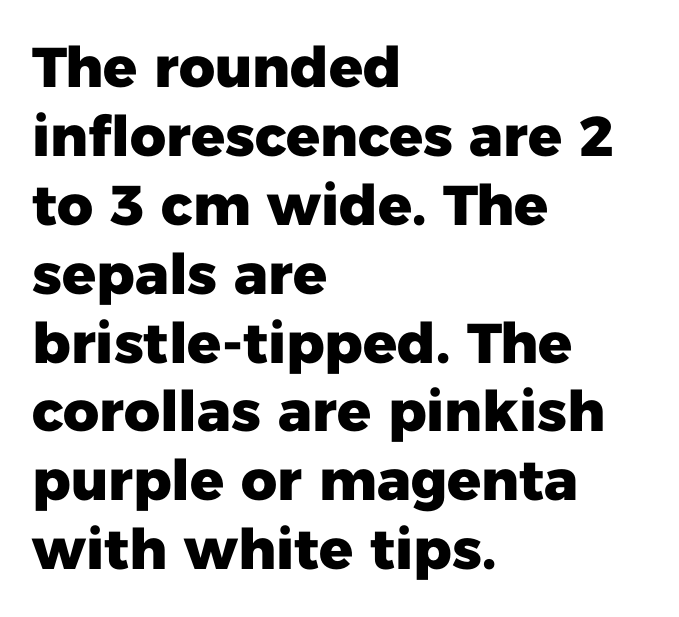
The image shows 56 px heavy sans-serif type, upright; set left-aligned, line spacing 1.23x, normal letter spacing, not underlined; low stroke contrast and a medium x-height.
